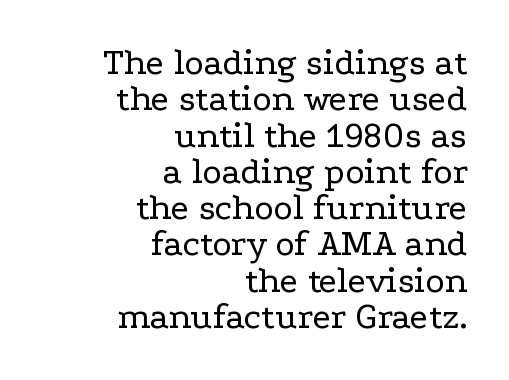
What kind of face is this? One with serifs. Spacing between characters is what you'd get straight out of the box. Rendered with straight, roman letterforms. A clean baseline with only descenders dipping below it. Weight class: somewhere from thin through regular.
